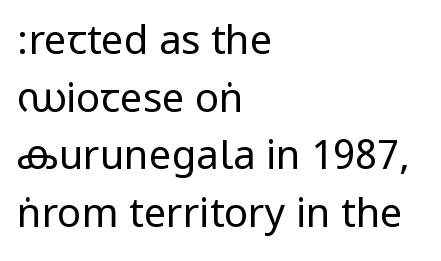
{"serif": "no", "italic": "no", "bold": "no", "weight": "regular", "width": "condensed", "stroke_contrast": "low", "underline": "no", "align": "left", "line_spacing": "normal", "line_spacing_ratio": 1.44, "letter_spacing": "normal", "letter_spacing_em": 0.0, "glyph_px": 40}
